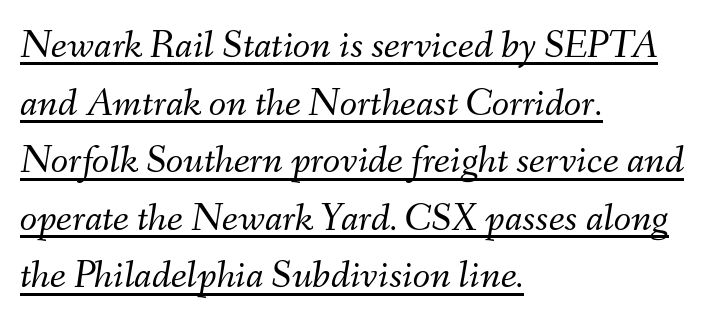
Compared with typical paragraphs, the rows here are spaced about the same. This sample carries an underscore along the baseline area. The tracking reads as untouched default to a designer's eye. Line starts are locked; line ends wander. Compared with a typical body face, this is equally light or lighter still.
